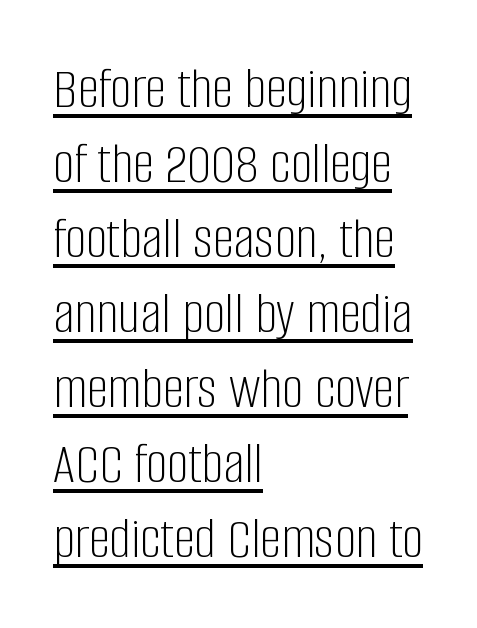
{"serif": "no", "italic": "no", "bold": "no", "weight": "light", "width": "condensed", "stroke_contrast": "low", "x_height": "large", "monospaced": "no", "underline": "yes", "align": "left", "line_spacing": "normal", "line_spacing_ratio": 1.25, "letter_spacing": "normal", "letter_spacing_em": 0.0, "glyph_px": 60}
